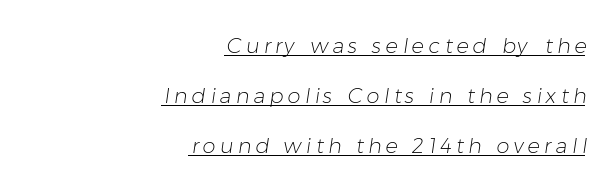
A great deal of white space separates one row of letters from the next. The letterforms sit at book weight or below. Horizontal alignment here is rightward, an uncommon choice for prose. Notice how a bar underscores the lettering throughout.
